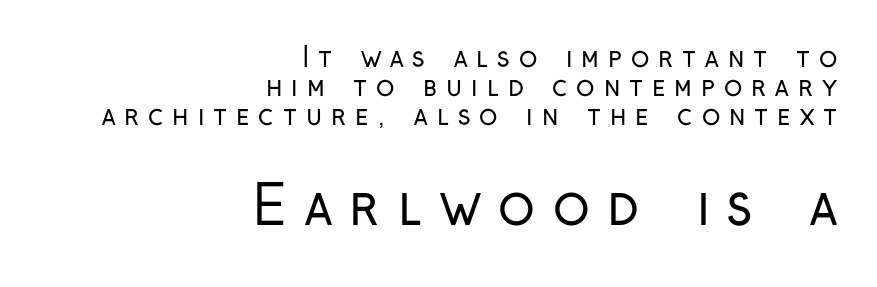
{"serif": "no", "italic": "no", "bold": "no", "weight": "regular", "width": "condensed", "stroke_contrast": "low", "x_height": "medium", "monospaced": "no", "underline": "no", "align": "right", "line_spacing": "tight", "line_spacing_ratio": 1.08, "letter_spacing": "wide", "letter_spacing_em": 0.33, "larger_block": "second", "size_ratio": 2.0, "glyph_px": 54}
